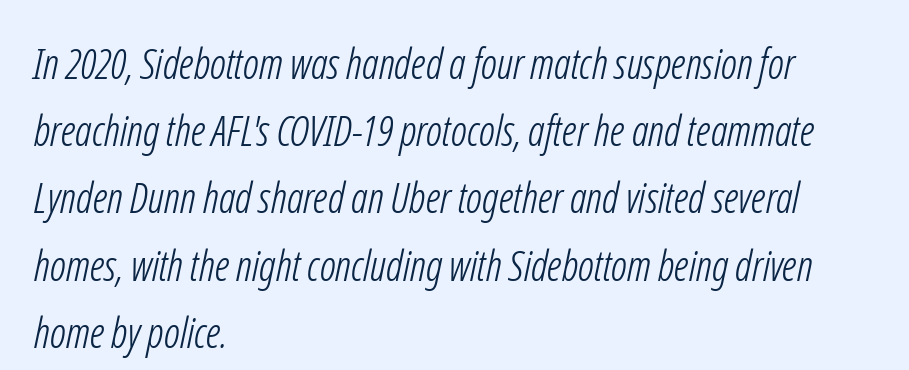
Q: Is the text bold? A: No.
Q: Is the typeface a serif or a sans-serif typeface? A: Sans-serif.
Q: Is the text underlined? A: No.
Q: How is the paragraph aligned? A: Left-aligned.
Q: Is the spacing between letters normal or unusually wide? A: Normal.
Q: Is the spacing between lines tight, normal or loose? A: Normal.
Q: Width (condensed, normal, or wide)? A: Condensed.
Q: Stroke contrast? A: Low.
Q: x-height? A: Medium.
Q: Monospaced? A: No.
